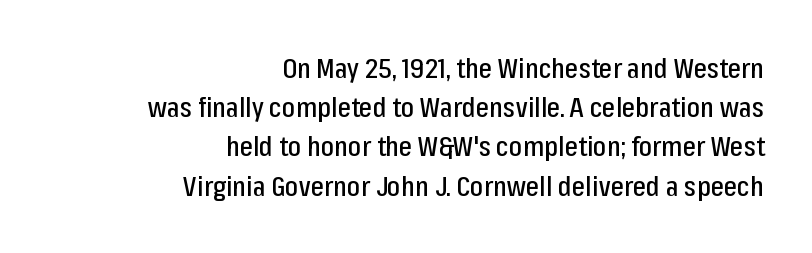
{"serif": "no", "italic": "no", "width": "condensed", "stroke_contrast": "low", "x_height": "medium", "monospaced": "no", "underline": "no", "align": "right", "line_spacing": "normal", "line_spacing_ratio": 1.4, "letter_spacing": "normal", "letter_spacing_em": 0.0, "glyph_px": 28}
